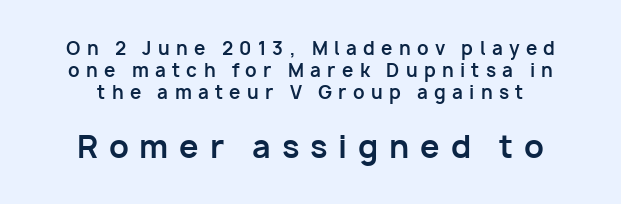
Spacing verdict: proportional, widths tailored to each character. You could only call the tracking loose — the letters float apart. The second block has been scaled up relative to the first. Notice how thick the strokes are: this is what a full bold looks like.
